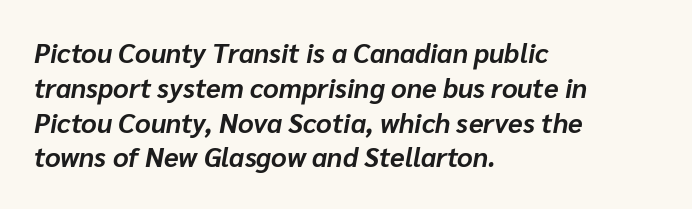
You could call the tracking neutral — neither tight nor loose. If you drew a ruler down the left edge, every line would touch it. As a designer I'd log this as weight 700, bold. Beneath every word, the page is bare. Designer's note — italics engaged.
